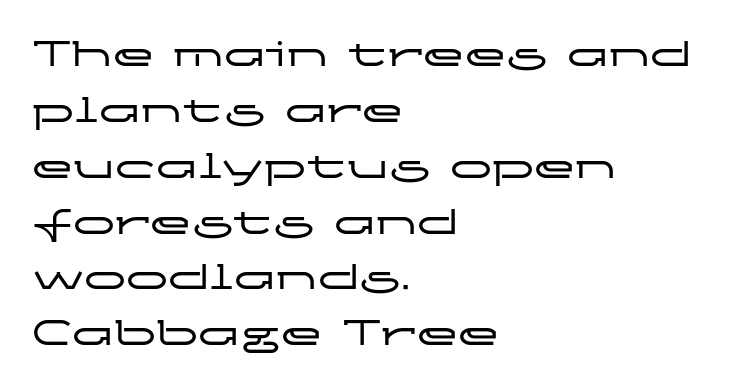
{"serif": "no", "italic": "no", "width": "wide", "stroke_contrast": "low", "x_height": "medium", "monospaced": "no", "underline": "no", "align": "left", "line_spacing": "normal", "line_spacing_ratio": 1.33, "letter_spacing": "normal", "letter_spacing_em": 0.0, "glyph_px": 42}
